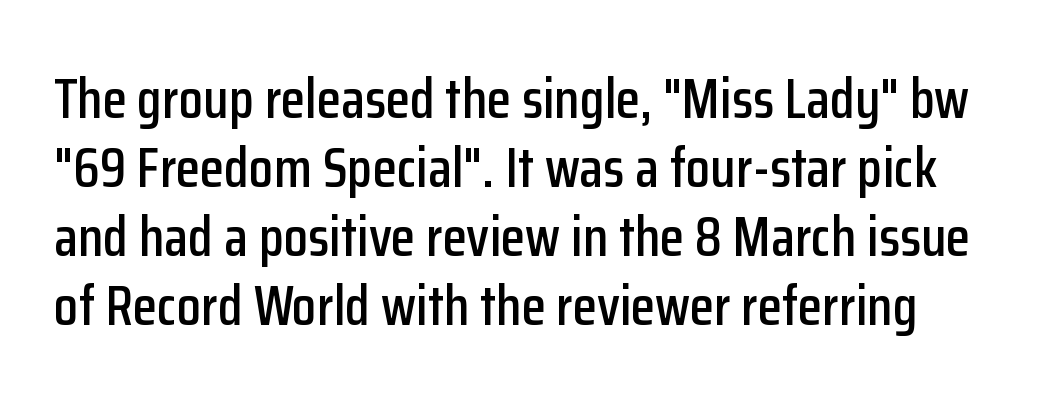
{"serif": "no", "italic": "no", "width": "condensed", "stroke_contrast": "low", "x_height": "medium", "monospaced": "no", "underline": "no", "line_spacing_ratio": 1.23, "letter_spacing": "normal", "letter_spacing_em": 0.0, "glyph_px": 56}
